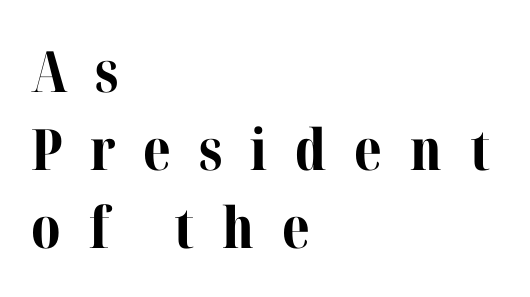
The image shows 57 px bold serif type, upright; set left-aligned, normal line spacing (1.37x), unusually wide letter spacing (+0.49 em), not underlined; medium stroke contrast and a medium x-height.
